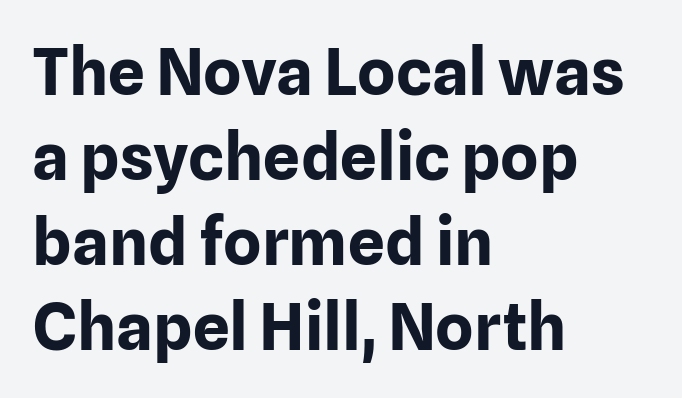
The image shows 65 px bold sans-serif type, upright; set left-aligned, normal line spacing (1.31x), normal letter spacing, not underlined; low stroke contrast and a medium x-height.
